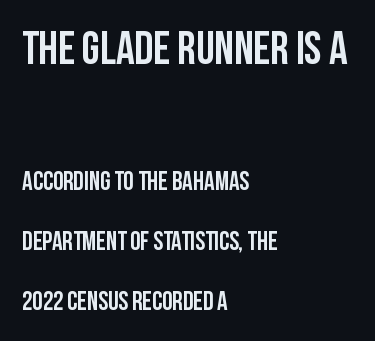
Q: Is the text italic (slanted)? A: No, it is upright.
Q: Is the typeface a serif or a sans-serif typeface? A: Sans-serif.
Q: Is the text underlined? A: No.
Q: How is the paragraph aligned? A: Left-aligned.
Q: Is the spacing between letters normal or unusually wide? A: Normal.
Q: Is the spacing between lines tight, normal or loose? A: Loose.
Q: Which block of text is set in a larger size, the first (top) or the second (bottom)? A: The first (top) one.
Q: Width (condensed, normal, or wide)? A: Condensed.
Q: Stroke contrast? A: Low.
Q: x-height? A: Large.
Q: Monospaced? A: No.
